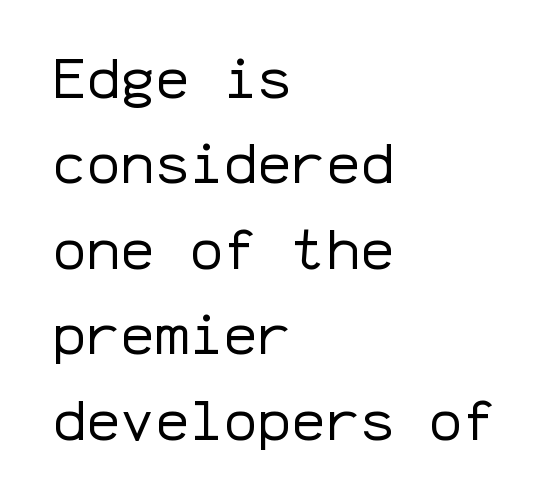
The image shows 57 px regular-weight sans-serif type, upright, monospaced; set left-aligned, normal line spacing (1.5x), normal letter spacing, not underlined; low stroke contrast and a medium x-height.
